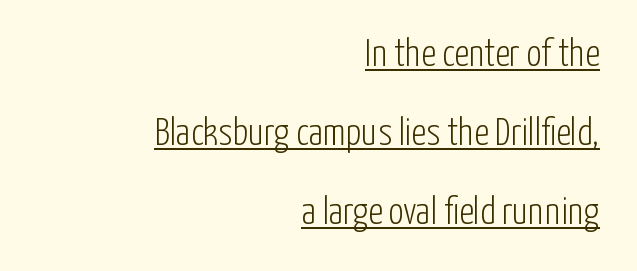
{"serif": "no", "italic": "no", "bold": "no", "weight": "light", "width": "condensed", "stroke_contrast": "low", "x_height": "medium", "monospaced": "no", "underline": "yes", "align": "right", "line_spacing": "loose", "line_spacing_ratio": 2.08, "letter_spacing": "normal", "letter_spacing_em": 0.0, "glyph_px": 38}
